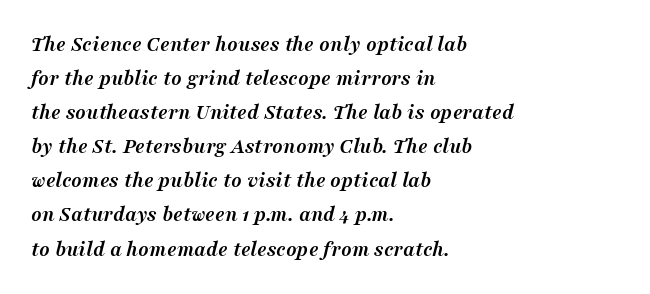
The image shows 22 px bold type, italic (leaning right); set left-aligned, normal line spacing (1.55x), normal letter spacing, not underlined.
